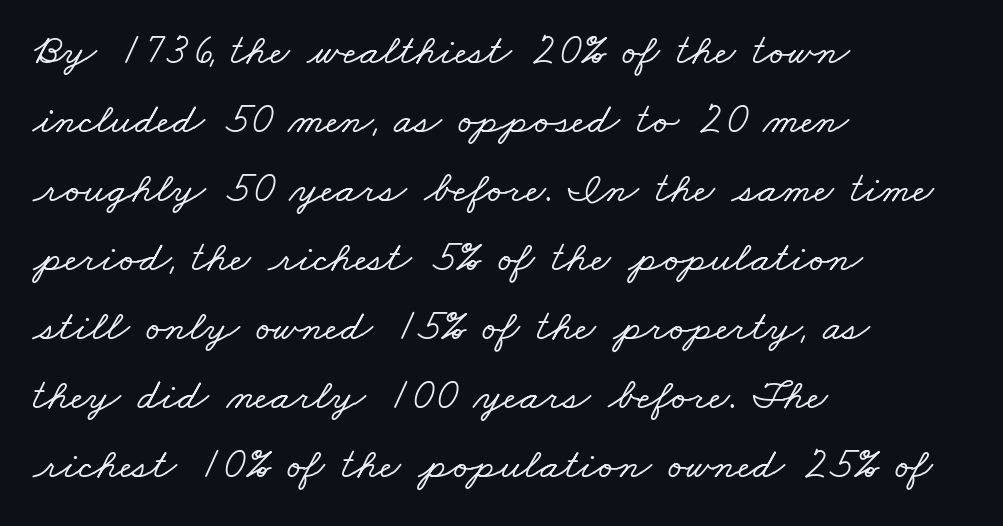
The image shows 44 px wide serif type; set left-aligned, normal line spacing (1.57x), normal letter spacing, not underlined; low stroke contrast and a small x-height.
